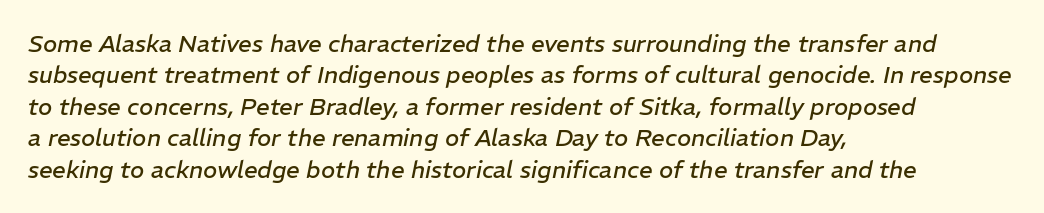
{"italic": "yes", "lean": "right", "slant_degrees": 11, "bold": "no", "underline": "no", "align": "left", "line_spacing": "normal", "line_spacing_ratio": 1.31, "letter_spacing": "normal", "letter_spacing_em": 0.0, "glyph_px": 24}
